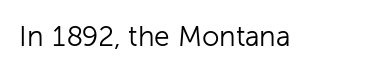
The letters stand straight up with perfectly vertical stems. Decoration check: the copy has no underline. Weight: not bold — regular or lighter. Letter spacing: default.
